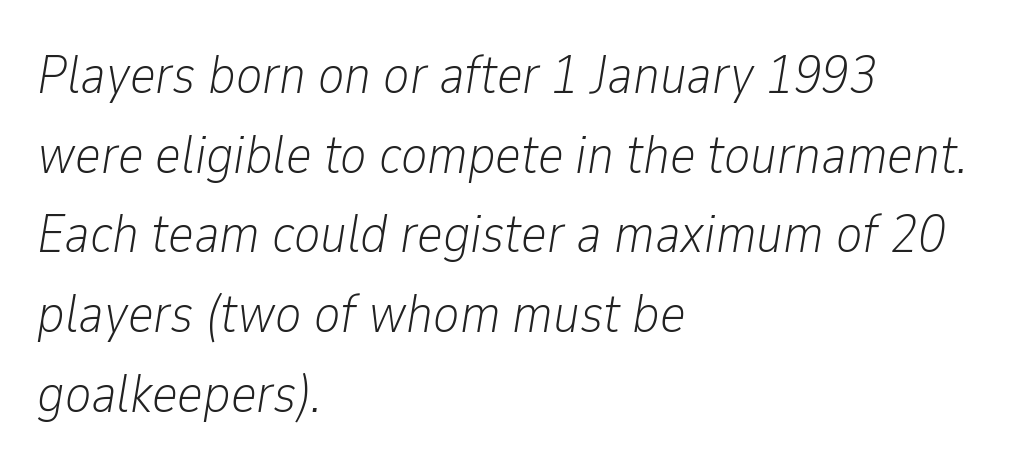
Stems here are at most as thick as an everyday book face. What's the leading like? Ordinary, nothing unusual. Spacing verdict: proportional, widths tailored to each character. Inter-character spacing is left at the font's built-in metrics.
